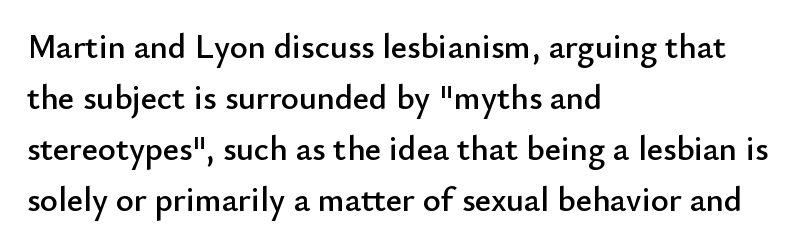
The rendering anchors every line to the left-hand side. Here the designer chose a conventional face with non-uniform glyph widths. This rendering employs a face without finishing strokes, i.e., a sans-serif. A typesetter would call this leading conventional body-copy spacing. The letters sit at their default tracking, neither squeezed nor spread. Nobody drew a line under any word here.
